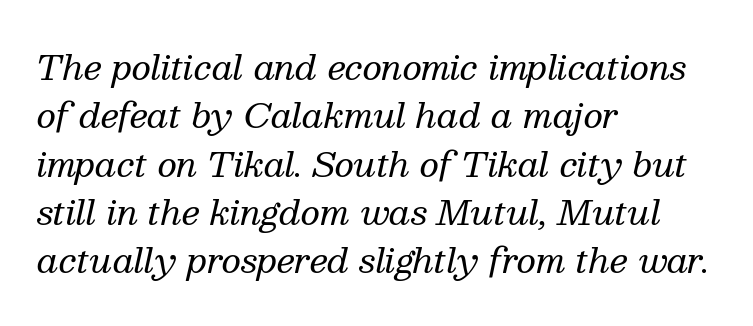
Here the glyphs are tracked normally, forming tight word shapes. The block of text has a typical density, with ordinary space between rows. Posture: slanted. Here the designer chose a conventional face with non-uniform glyph widths. Each letter's strokes conclude with small projecting serifs. Which margin do the lines hug? The left one — the right edge is uneven.
